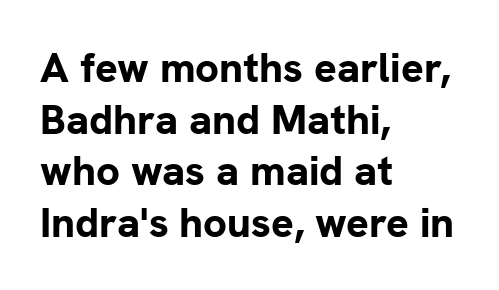
Caption: multi-line text, flush left, ragged right. Vertical strokes here are truly vertical. Think of a printed novel: that variable character pitch is what you see here. What stands out about the letter spacing? Nothing — it is the standard amount. Observe the absence of serifs on each vertical stroke in this sample. How heavy is the stroke? Heavy — this is a bold.
